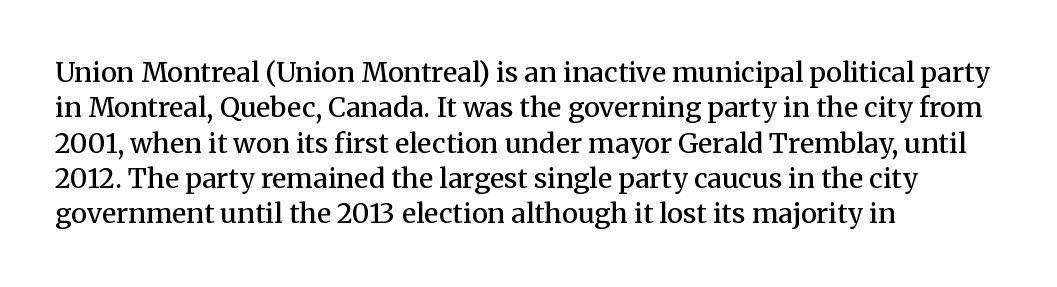
{"italic": "no", "bold": "semi", "underline": "no", "align": "left", "line_spacing": "normal", "line_spacing_ratio": 1.31, "letter_spacing": "normal", "letter_spacing_em": 0.0, "glyph_px": 27}
